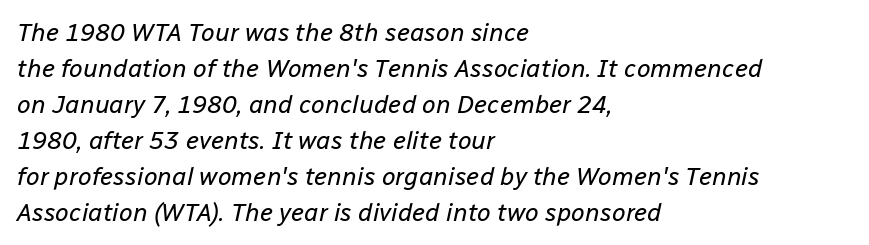
The block of text has a typical density, with ordinary space between rows. The passage shown is not bold in any degree. Notice how the passage keeps a crisp vertical edge on the left only. The passage shown leans; its letterforms are oblique. Lines of text with bare space underneath.
